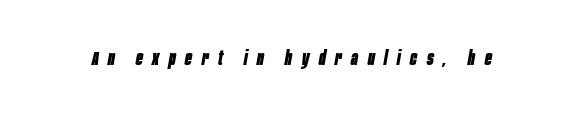
The image shows 20 px bold type, italic (leaning right); set unusually wide letter spacing (+0.48 em), not underlined.
